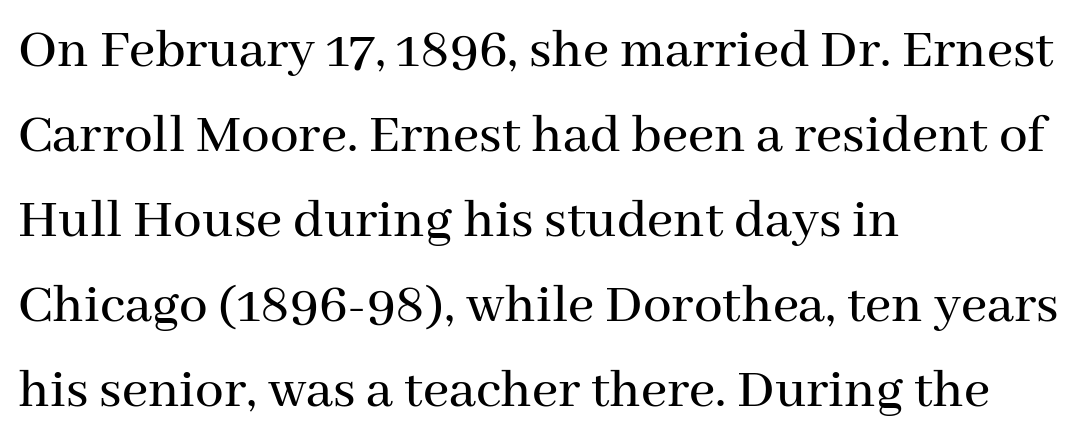
{"serif": "yes", "italic": "no", "width": "normal", "stroke_contrast": "medium", "x_height": "medium", "monospaced": "no", "underline": "no", "align": "left", "line_spacing": "normal", "line_spacing_ratio": 1.49, "letter_spacing": "normal", "letter_spacing_em": 0.0, "glyph_px": 57}
